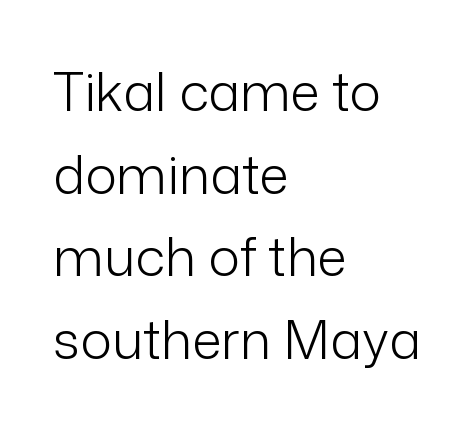
The image shows 53 px light sans-serif type, upright; set left-aligned, normal line spacing (1.56x), normal letter spacing, not underlined; low stroke contrast and a medium x-height.
